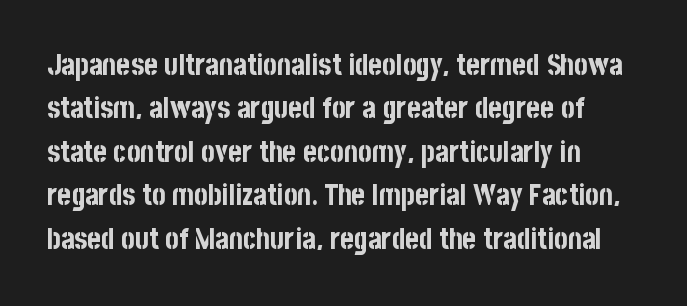
Q: Is the text bold? A: Yes.
Q: Is the text italic (slanted)? A: No, it is upright.
Q: Is the typeface a serif or a sans-serif typeface? A: Sans-serif.
Q: Is the text underlined? A: No.
Q: Is the spacing between letters normal or unusually wide? A: Normal.
Q: Is the spacing between lines tight, normal or loose? A: Normal.
Q: Width (condensed, normal, or wide)? A: Condensed.
Q: Stroke contrast? A: Low.
Q: x-height? A: Large.
Q: Monospaced? A: No.
